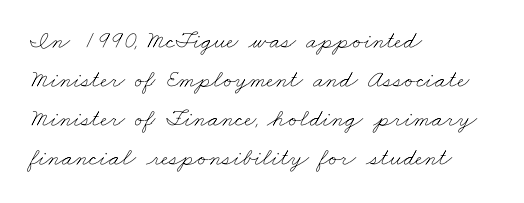
The glyphs are unaccompanied by any horizontal stroke below them. Leading: standard. Each line starts at the same left margin while the right side varies. Short note: letters normally spaced.
